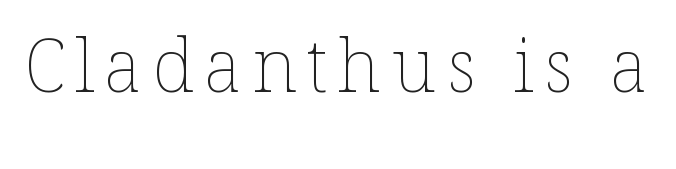
The image shows 73 px thin type, upright; set not underlined; low stroke contrast and a medium x-height.
